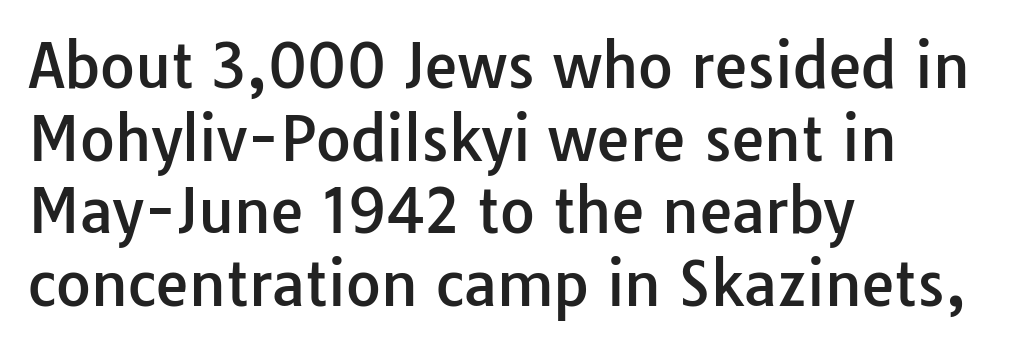
The image shows 60 px sans-serif type, upright; set left-aligned, line spacing 1.21x, normal letter spacing, not underlined; low stroke contrast and a medium x-height.
